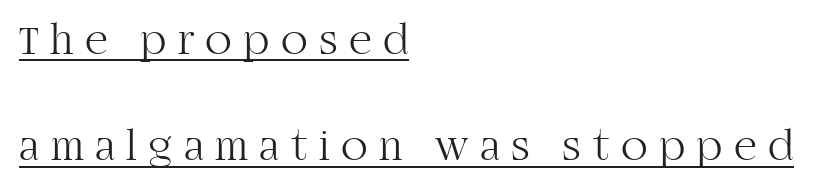
The image shows 44 px light serif type, upright; set left-aligned, loose line spacing (2.42x), unusually wide letter spacing (+0.26 em), underlined; high stroke contrast and a large x-height.
